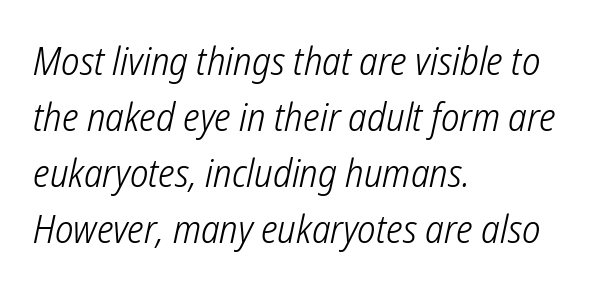
{"serif": "no", "bold": "no", "weight": "light", "width": "condensed", "stroke_contrast": "low", "x_height": "medium", "monospaced": "no", "underline": "no", "align": "left", "line_spacing": "normal", "line_spacing_ratio": 1.44, "letter_spacing": "normal", "letter_spacing_em": 0.0, "glyph_px": 39}
